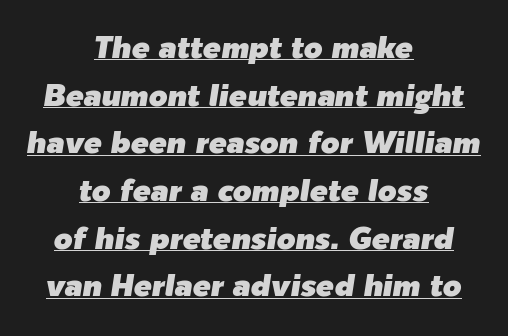
{"italic": "yes", "lean": "right", "slant_degrees": 9, "width": "normal", "stroke_contrast": "low", "x_height": "medium", "monospaced": "no", "underline": "yes", "align": "center", "line_spacing": "normal", "line_spacing_ratio": 1.59, "letter_spacing": "normal", "letter_spacing_em": 0.0, "glyph_px": 30}
